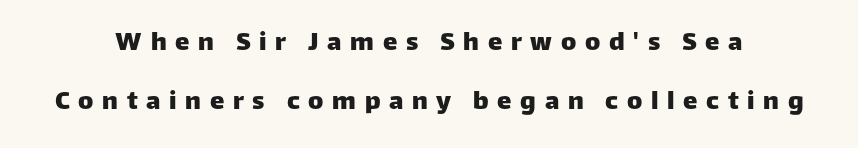
These lines were composed using upright roman letters. Spacing verdict: proportional, widths tailored to each character. The face used here is a sans, in the tradition of grotesques and geometrics. Line spacing here is loose. This sample uses expanded letter spacing, leaving extra air between glyphs. Each row of text sits above clean, open space.
